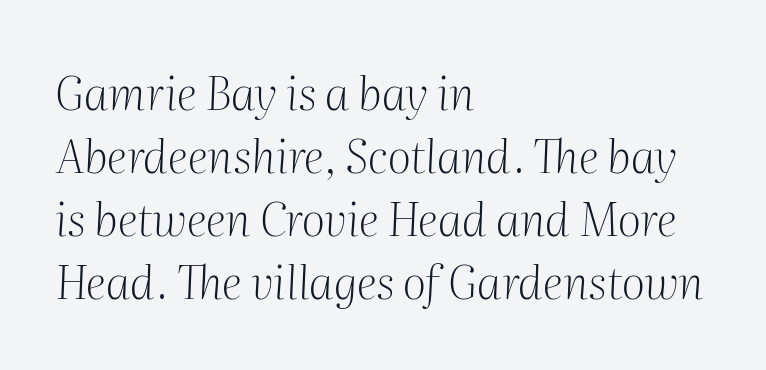
The image shows 46 px light serif type, italic (leaning right); set left-aligned, normal line spacing (1.37x), normal letter spacing, not underlined; medium stroke contrast and a medium x-height.
